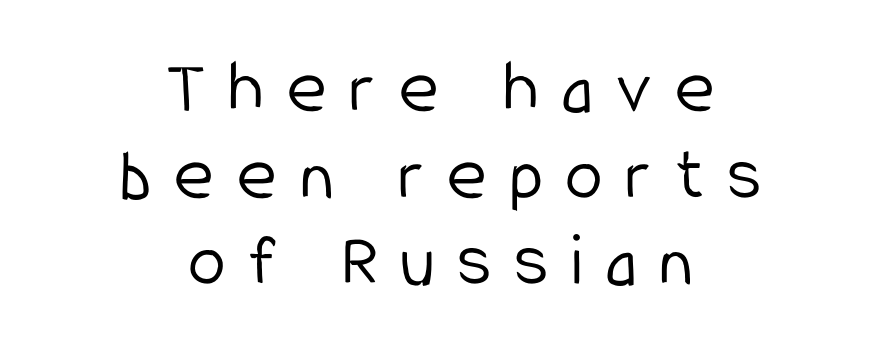
Q: Is the text bold? A: No.
Q: Is the text italic (slanted)? A: No, it is upright.
Q: Is the typeface a serif or a sans-serif typeface? A: Sans-serif.
Q: Is the text underlined? A: No.
Q: How is the paragraph aligned? A: Centered.
Q: Is the spacing between letters normal or unusually wide? A: Unusually wide.
Q: Is the spacing between lines tight, normal or loose? A: Tight.
Q: Width (condensed, normal, or wide)? A: Condensed.
Q: Stroke contrast? A: Low.
Q: x-height? A: Medium.
Q: Monospaced? A: No.
